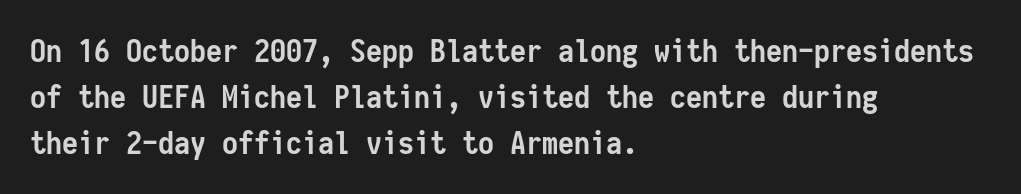
Q: Is the text bold? A: Yes.
Q: Is the text italic (slanted)? A: No, it is upright.
Q: Is the typeface a serif or a sans-serif typeface? A: Sans-serif.
Q: Is the text underlined? A: No.
Q: How is the paragraph aligned? A: Left-aligned.
Q: Is the spacing between letters normal or unusually wide? A: Normal.
Q: Is the spacing between lines tight, normal or loose? A: Normal.
Q: Width (condensed, normal, or wide)? A: Condensed.
Q: Stroke contrast? A: Low.
Q: x-height? A: Medium.
Q: Monospaced? A: Yes.
